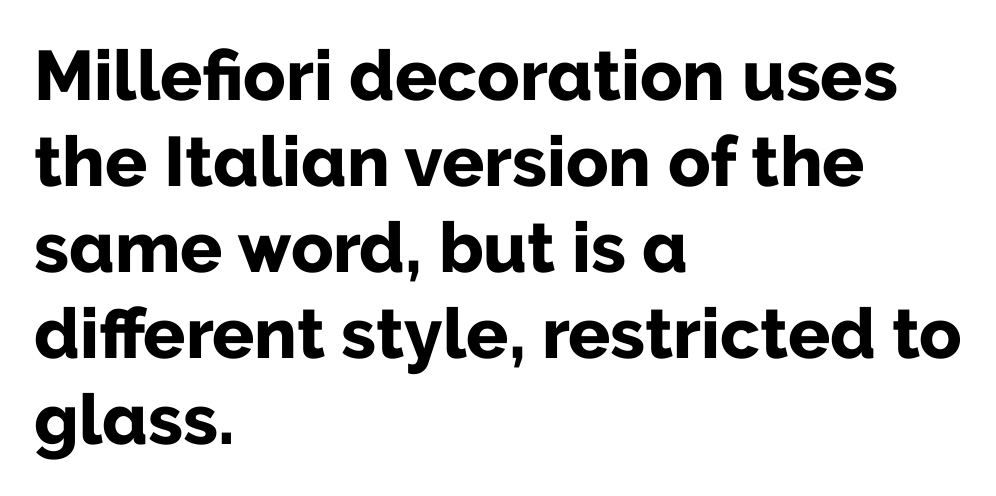
The sample has been set heavy, in full bold. Note: no serifs on the glyphs. The rendering uses natural spacing where letterforms have individual widths. Is there any slant? The stems are plumb. Students, note that the glyphs here touch the page at normal intervals. Check the space under the baseline: it is left empty.
